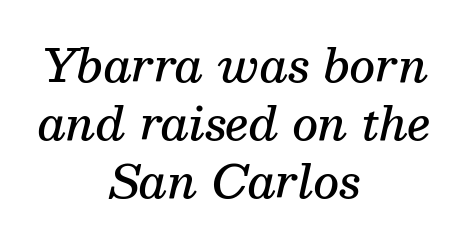
Tracking here is standard; glyphs follow each other at the usual distance. The font's italic variant was chosen for this text. Each line is balanced around a shared central axis. This sample has the flowing, uneven cadence of proportional lettering. Weight check: semibold — heavier than regular, not quite bold. How would I describe the line gaps? Plain and ordinary.
